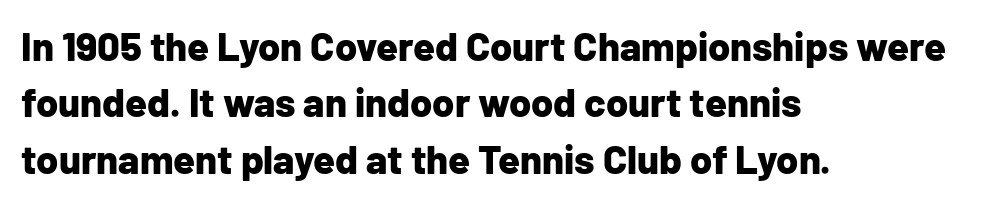
{"serif": "no", "italic": "no", "bold": "yes", "weight": "bold", "width": "normal", "stroke_contrast": "low", "x_height": "medium", "monospaced": "no", "underline": "no", "align": "left", "line_spacing": "normal", "line_spacing_ratio": 1.41, "letter_spacing": "normal", "letter_spacing_em": 0.0, "glyph_px": 40}
